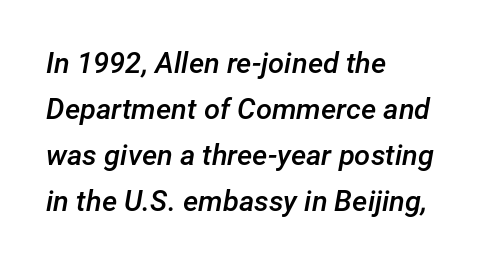
Q: Is the text bold? A: Semi-bold.
Q: Is the text italic (slanted)? A: Yes, it leans right by about 12 degrees.
Q: Is the text underlined? A: No.
Q: How is the paragraph aligned? A: Left-aligned.
Q: Is the spacing between letters normal or unusually wide? A: Normal.
Q: Is the spacing between lines tight, normal or loose? A: Normal.
Q: Width (condensed, normal, or wide)? A: Normal.
Q: Stroke contrast? A: Low.
Q: x-height? A: Medium.
Q: Monospaced? A: No.
